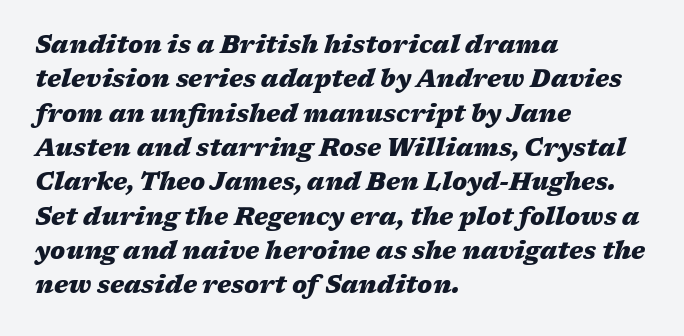
Q: Is the text bold? A: Yes.
Q: Is the text italic (slanted)? A: Yes, it leans right by about 17 degrees.
Q: Is the text underlined? A: No.
Q: How is the paragraph aligned? A: Left-aligned.
Q: Is the spacing between letters normal or unusually wide? A: Normal.
Q: Is the spacing between lines tight, normal or loose? A: Normal.
